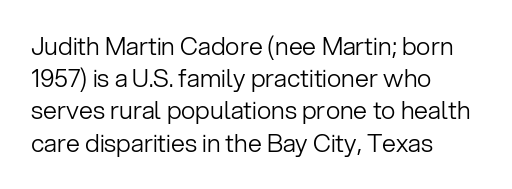
The image shows 25 px text type, upright; set left-aligned, normal line spacing (1.29x), normal letter spacing, not underlined.
